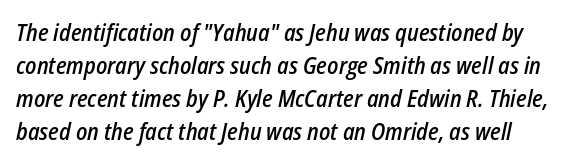
The image shows 23 px text type, italic (leaning right); set normal line spacing (1.43x), normal letter spacing, not underlined.
